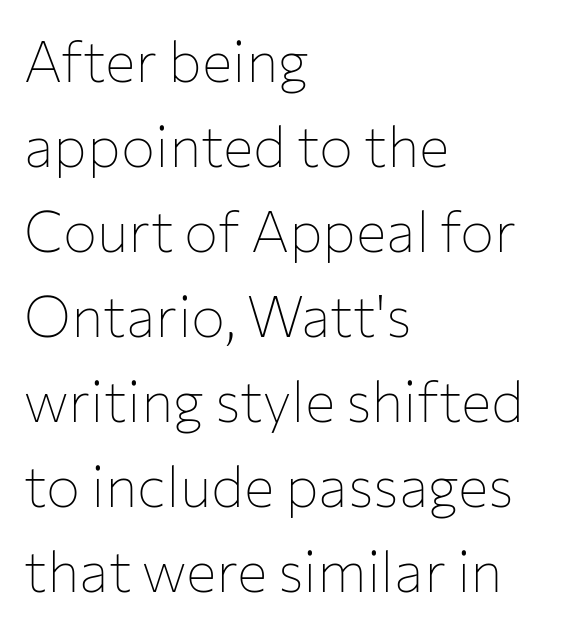
{"serif": "no", "italic": "no", "bold": "no", "weight": "thin", "width": "normal", "stroke_contrast": "low", "x_height": "medium", "monospaced": "no", "underline": "no", "align": "left", "line_spacing": "normal", "line_spacing_ratio": 1.49, "letter_spacing": "normal", "letter_spacing_em": 0.0, "glyph_px": 57}
